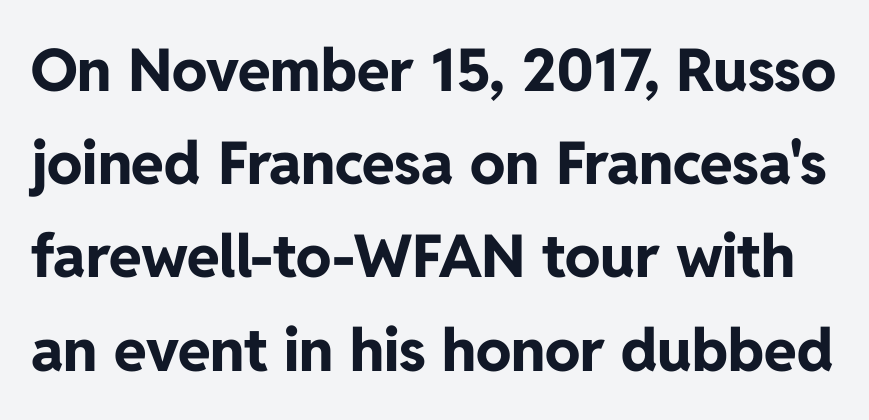
Q: Is the text bold? A: Yes.
Q: Is the text italic (slanted)? A: No, it is upright.
Q: Is the typeface a serif or a sans-serif typeface? A: Sans-serif.
Q: Is the text underlined? A: No.
Q: Is the spacing between letters normal or unusually wide? A: Normal.
Q: Is the spacing between lines tight, normal or loose? A: Normal.
Q: Width (condensed, normal, or wide)? A: Normal.
Q: Stroke contrast? A: Low.
Q: x-height? A: Medium.
Q: Monospaced? A: No.
